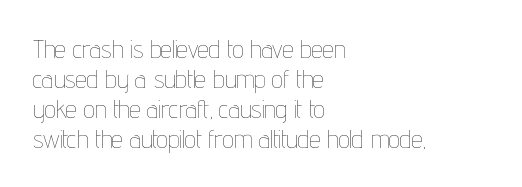
Q: Is the text bold? A: No.
Q: Is the text italic (slanted)? A: No, it is upright.
Q: Is the text underlined? A: No.
Q: How is the paragraph aligned? A: Left-aligned.
Q: Is the spacing between letters normal or unusually wide? A: Normal.
